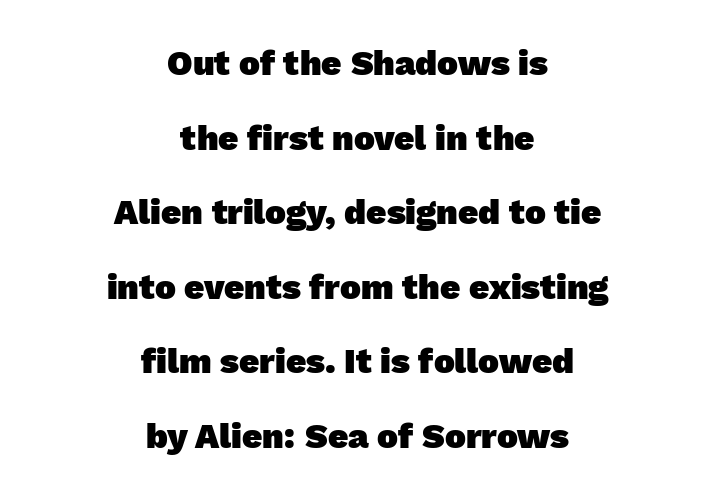
{"serif": "no", "bold": "yes", "weight": "heavy", "width": "normal", "stroke_contrast": "low", "x_height": "medium", "monospaced": "no", "underline": "no", "align": "center", "line_spacing": "loose", "line_spacing_ratio": 2.13, "letter_spacing": "normal", "letter_spacing_em": 0.0, "glyph_px": 35}
